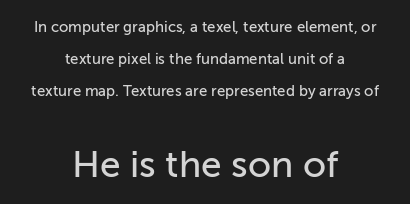
{"serif": "no", "italic": "no", "width": "normal", "stroke_contrast": "low", "x_height": "medium", "monospaced": "no", "underline": "no", "align": "center", "line_spacing": "loose", "line_spacing_ratio": 2.12, "letter_spacing": "normal", "letter_spacing_em": 0.0, "larger_block": "second", "size_ratio": 2.47, "glyph_px": 37}
